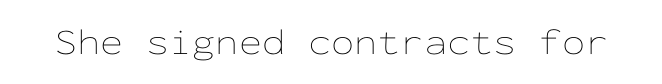
{"italic": "no", "bold": "no", "weight": "thin", "width": "wide", "stroke_contrast": "low", "x_height": "medium", "monospaced": "yes", "underline": "no", "letter_spacing": "normal", "letter_spacing_em": 0.0, "glyph_px": 37}
